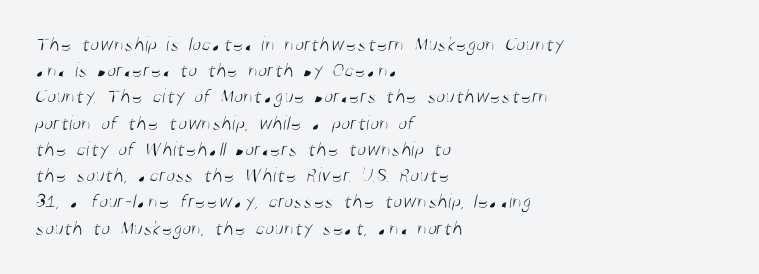
Weight: regular or lighter. One-word summary of the alignment: left. In terms of leading, this rendering sits right in the middle. The horizontal fit of the characters is conventional and even.
